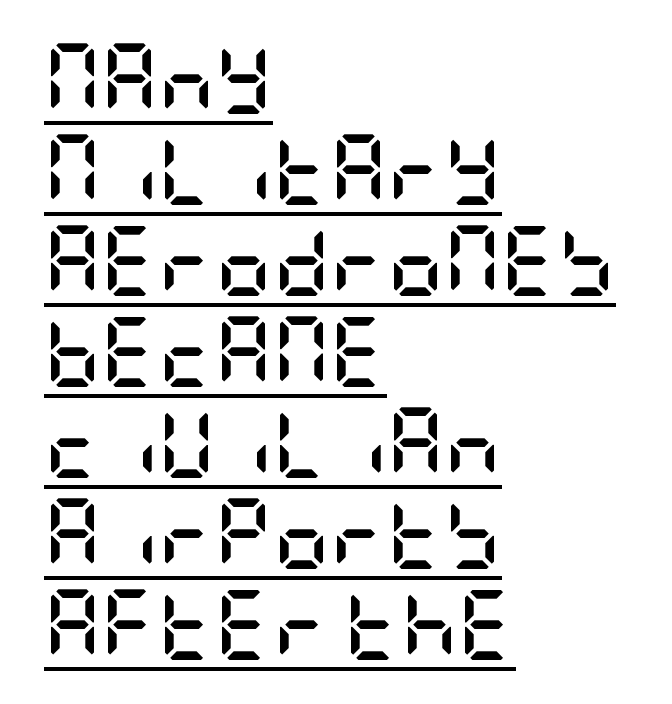
This is underlined copy, the kind a proofreader might mark for attention. Typesetter's note: full bold, strokes at maximum text heaviness. The letters sit at their default tracking, neither squeezed nor spread. This sample keeps an unexceptional amount of space between lines.
